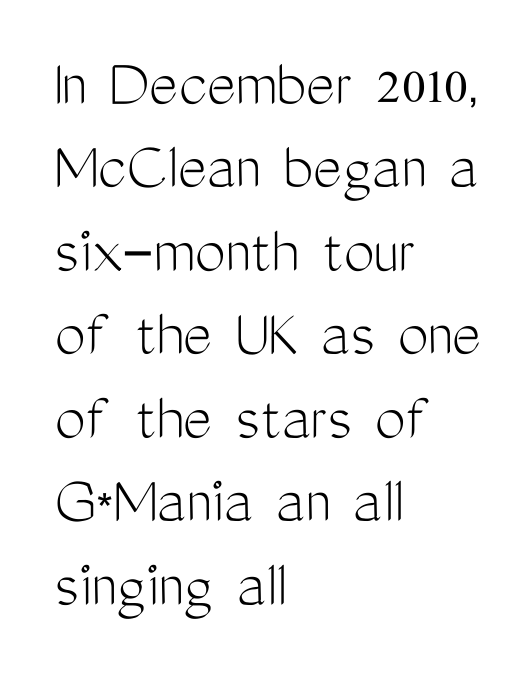
The zone under the glyphs is completely vacant. The letters carry no serifs — their stems end cleanly without finishing strokes. Heft: none added — not bold. Caption: standard tracking, unaltered. Note the varied advance widths — an 'i' is clearly narrower than an 'm'. Notice how the passage keeps a crisp vertical edge on the left only.
